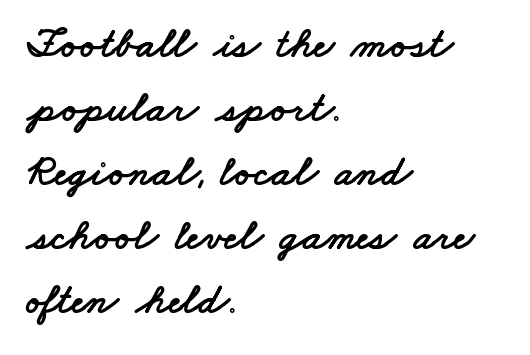
Q: Is the typeface a serif or a sans-serif typeface? A: Sans-serif.
Q: Is the text underlined? A: No.
Q: How is the paragraph aligned? A: Left-aligned.
Q: Is the spacing between letters normal or unusually wide? A: Normal.
Q: Is the spacing between lines tight, normal or loose? A: Normal.
Q: Width (condensed, normal, or wide)? A: Wide.
Q: Stroke contrast? A: Low.
Q: x-height? A: Small.
Q: Monospaced? A: No.
